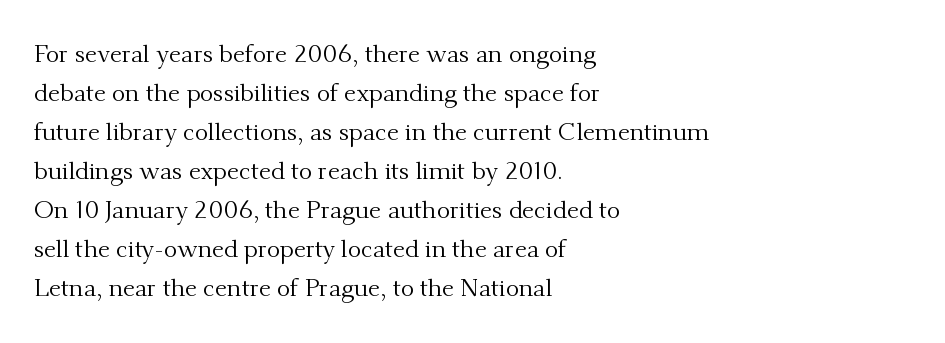
{"italic": "no", "bold": "no", "underline": "no", "align": "left", "line_spacing": "normal", "line_spacing_ratio": 1.56, "letter_spacing": "normal", "letter_spacing_em": 0.0, "glyph_px": 25}
